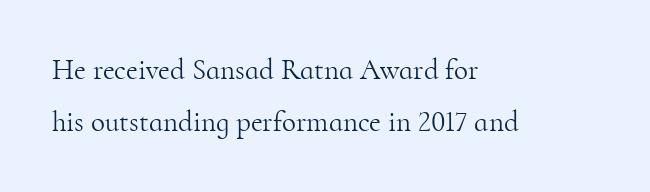
Q: Is the text bold? A: No.
Q: Is the text italic (slanted)? A: No, it is upright.
Q: Is the typeface a serif or a sans-serif typeface? A: Serif.
Q: Is the text underlined? A: No.
Q: How is the paragraph aligned? A: Left-aligned.
Q: Is the spacing between letters normal or unusually wide? A: Normal.
Q: Width (condensed, normal, or wide)? A: Normal.
Q: Stroke contrast? A: High.
Q: x-height? A: Small.
Q: Monospaced? A: No.
